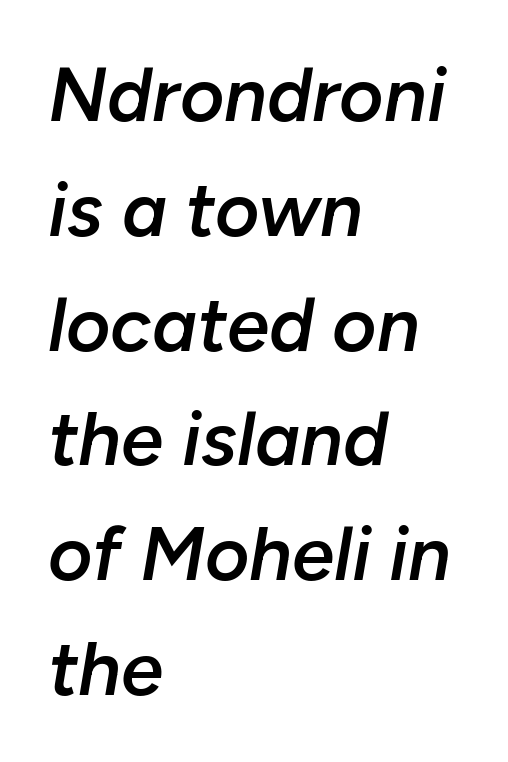
Q: Is the text bold? A: Semi-bold.
Q: Is the text italic (slanted)? A: Yes, it leans right by about 10 degrees.
Q: Is the text underlined? A: No.
Q: How is the paragraph aligned? A: Left-aligned.
Q: Is the spacing between letters normal or unusually wide? A: Normal.
Q: Is the spacing between lines tight, normal or loose? A: Normal.
Q: Width (condensed, normal, or wide)? A: Normal.
Q: Stroke contrast? A: Low.
Q: x-height? A: Medium.
Q: Monospaced? A: No.
